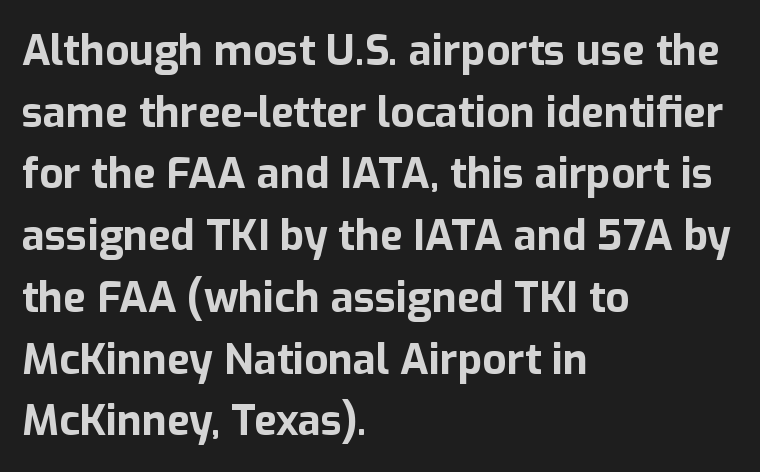
Looks like regular typesetting: each glyph gets only the width it needs. The type sits square on the baseline with zero lean. Classification — sans serif. Type without underlining. The ragged edge is on the right, which tells us the setting is flush left.
